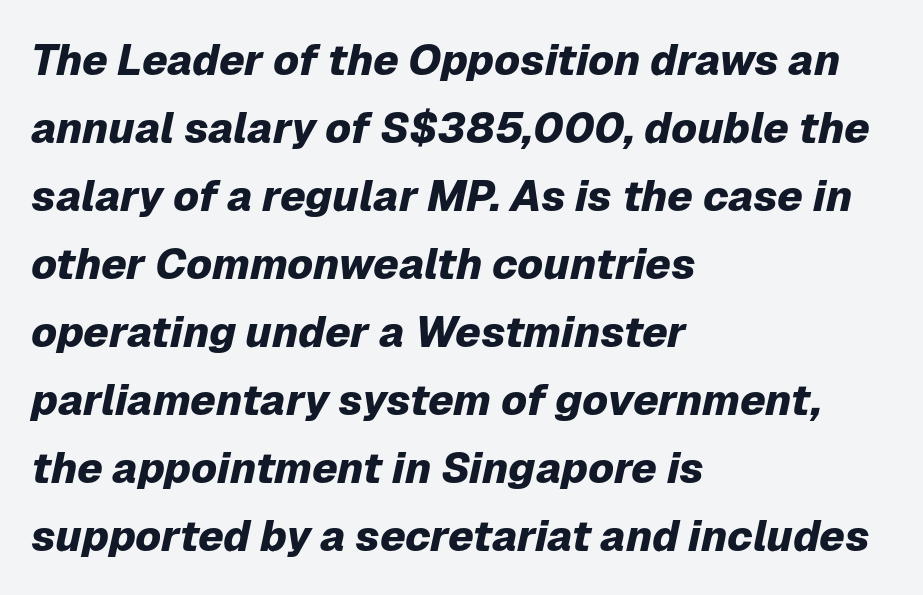
The image shows 43 px heavy type, italic (leaning right); set left-aligned, normal line spacing (1.58x), normal letter spacing, not underlined; low stroke contrast and a medium x-height.
